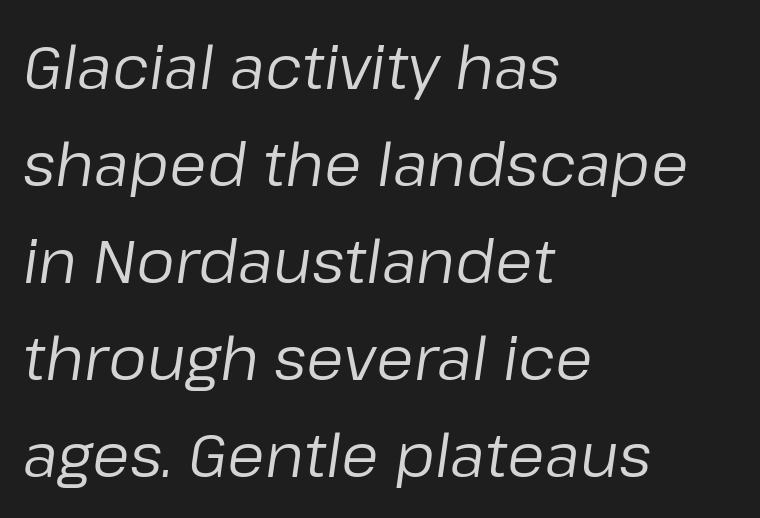
Q: Is the text bold? A: No.
Q: Is the text italic (slanted)? A: Yes, it leans right by about 8 degrees.
Q: Is the text underlined? A: No.
Q: How is the paragraph aligned? A: Left-aligned.
Q: Is the spacing between letters normal or unusually wide? A: Normal.
Q: Is the spacing between lines tight, normal or loose? A: Normal.
Q: Width (condensed, normal, or wide)? A: Normal.
Q: Stroke contrast? A: Low.
Q: x-height? A: Medium.
Q: Monospaced? A: No.
